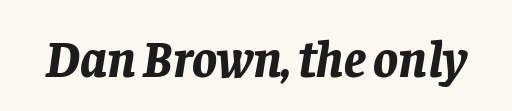
Q: Is the text bold? A: Yes.
Q: Is the text italic (slanted)? A: Yes, it leans right by about 8 degrees.
Q: Is the text underlined? A: No.
Q: Is the spacing between letters normal or unusually wide? A: Normal.
Q: Width (condensed, normal, or wide)? A: Normal.
Q: Stroke contrast? A: Low.
Q: x-height? A: Large.
Q: Monospaced? A: No.
